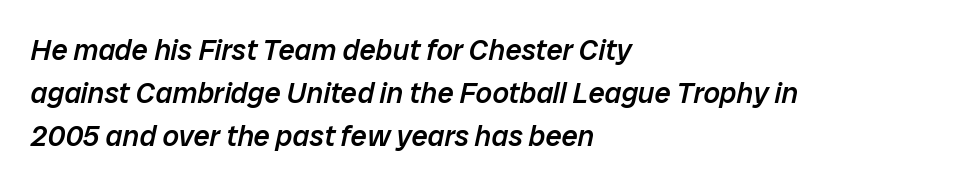
{"italic": "yes", "lean": "right", "slant_degrees": 12, "bold": "semi", "weight": "semibold", "width": "normal", "stroke_contrast": "low", "x_height": "medium", "monospaced": "no", "underline": "no", "align": "left", "line_spacing": "normal", "line_spacing_ratio": 1.49, "letter_spacing": "normal", "letter_spacing_em": 0.0, "glyph_px": 29}
